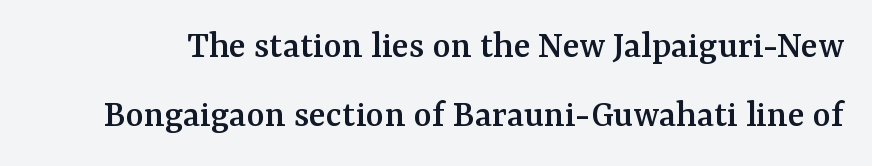
{"serif": "yes", "italic": "no", "width": "normal", "stroke_contrast": "medium", "x_height": "medium", "monospaced": "no", "underline": "no", "line_spacing_ratio": 1.78, "letter_spacing": "normal", "letter_spacing_em": 0.0, "glyph_px": 39}
